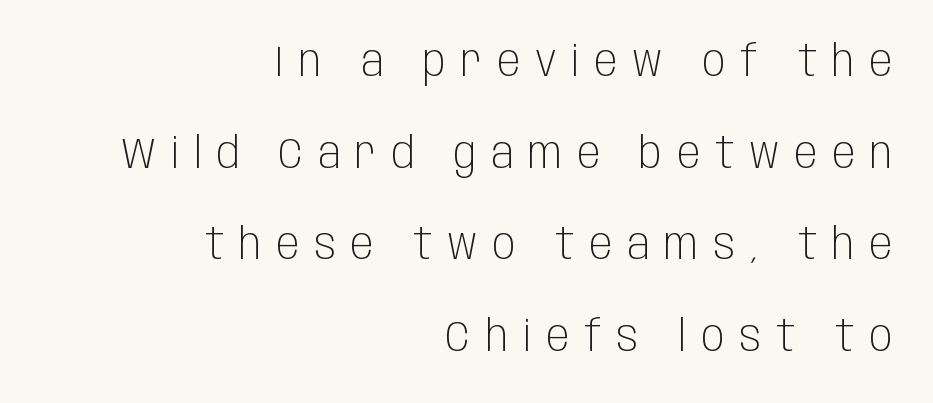
The image shows 43 px light, condensed sans-serif type, upright; set right-aligned, loose line spacing (2.13x), unusually wide letter spacing (+0.34 em), not underlined; low stroke contrast and a large x-height.
